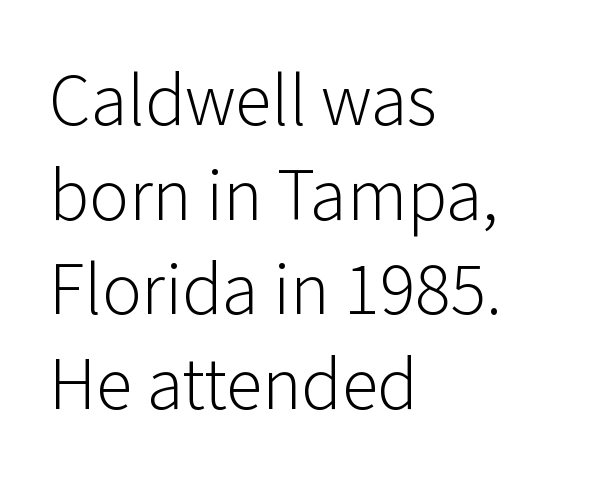
The image shows 74 px light sans-serif type, upright; set left-aligned, normal line spacing (1.28x), normal letter spacing, not underlined; low stroke contrast and a medium x-height.
